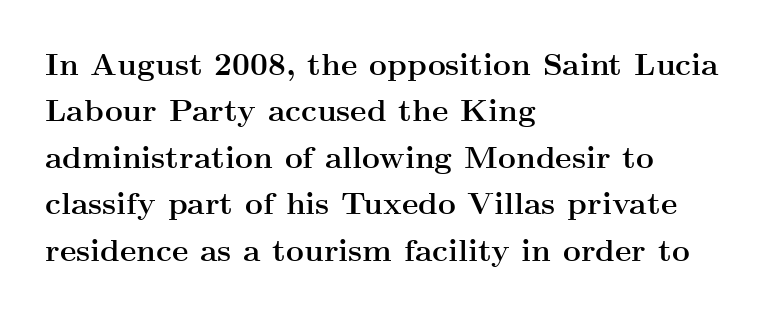
Inter-character spacing is left at the font's built-in metrics. Line beginnings align vertically; line endings do not. This sample keeps an unexceptional amount of space between lines. The passage shown is typed in a proportional face where columns would drift. Every stem runs plumb, perpendicular to the baseline. Bare-footed words on every line.
